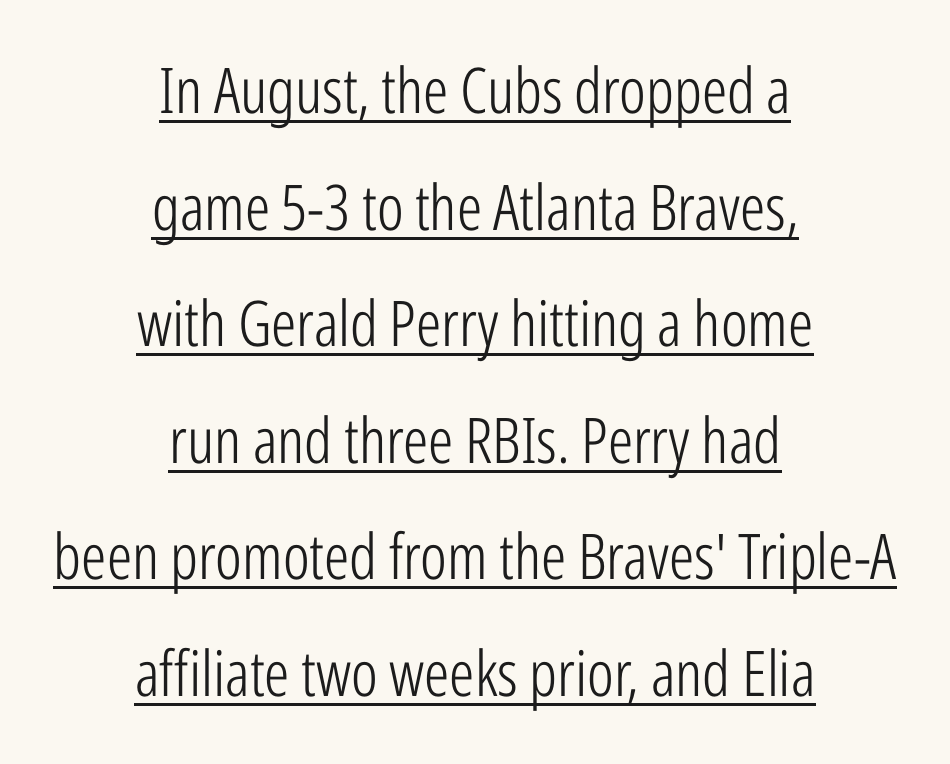
{"serif": "no", "italic": "no", "bold": "no", "weight": "light", "width": "condensed", "stroke_contrast": "low", "x_height": "medium", "monospaced": "no", "underline": "yes", "align": "center", "line_spacing_ratio": 1.85, "letter_spacing": "normal", "letter_spacing_em": 0.0, "glyph_px": 63}
